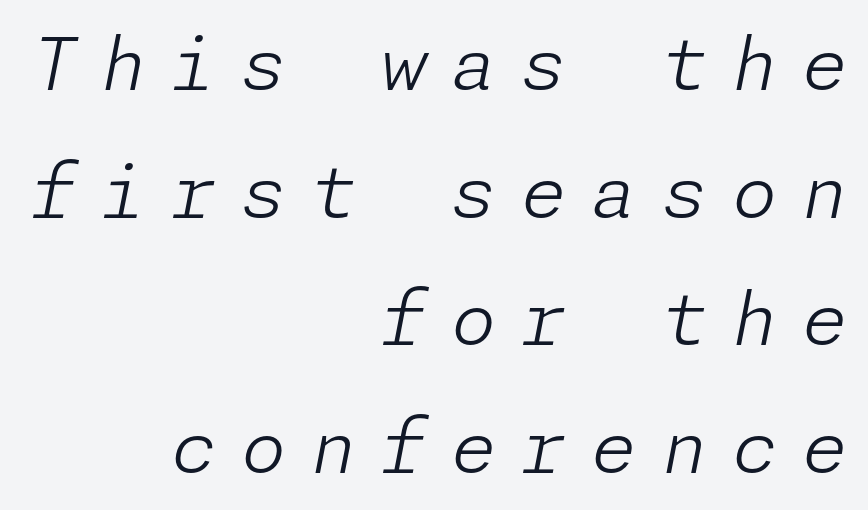
Compared with ordinary roman type, these characters are visibly tilted. The tracking reads as deliberately expanded to a designer's eye. The passage is arranged like a letterhead date or caption credit — flush right. Has an underline been added? It has not.
